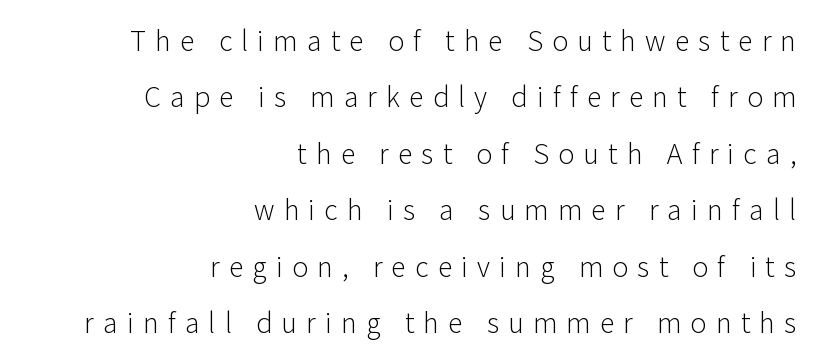
{"italic": "no", "bold": "no", "underline": "no", "align": "right", "line_spacing": "loose", "line_spacing_ratio": 2.09, "letter_spacing": "wide", "letter_spacing_em": 0.34, "glyph_px": 27}
